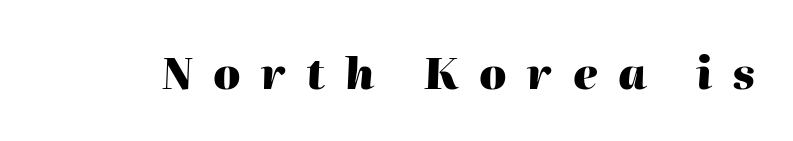
Q: Is the text bold? A: Yes.
Q: Is the text italic (slanted)? A: Yes, it leans right by about 2 degrees.
Q: Is the text underlined? A: No.
Q: Is the spacing between letters normal or unusually wide? A: Unusually wide.
Q: Width (condensed, normal, or wide)? A: Normal.
Q: Stroke contrast? A: High.
Q: x-height? A: Medium.
Q: Monospaced? A: No.
